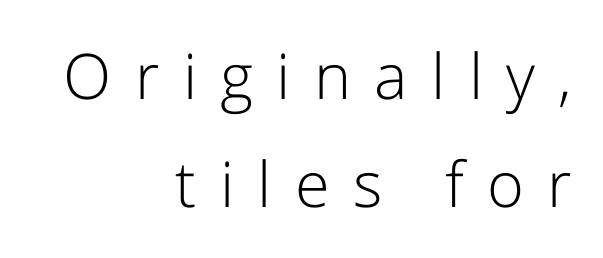
Which margin do the lines hug? The right one — the left edge is uneven. Varying glyph widths throughout — classic text-font behaviour. The rendering shows plain stroke endings on the letterforms — a sans-serif design. The baseline area is clear.
